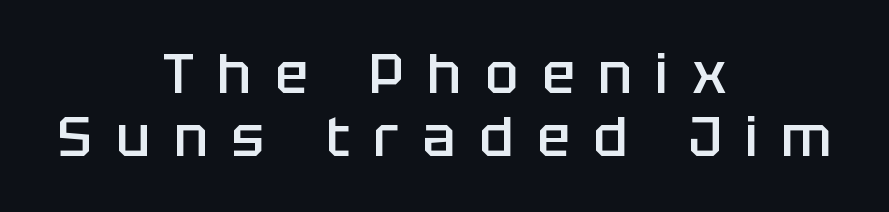
{"serif": "no", "italic": "no", "bold": "semi", "weight": "semibold", "width": "normal", "stroke_contrast": "low", "x_height": "large", "monospaced": "no", "underline": "no", "align": "center", "line_spacing": "tight", "line_spacing_ratio": 1.15, "letter_spacing": "wide", "letter_spacing_em": 0.43, "glyph_px": 55}
